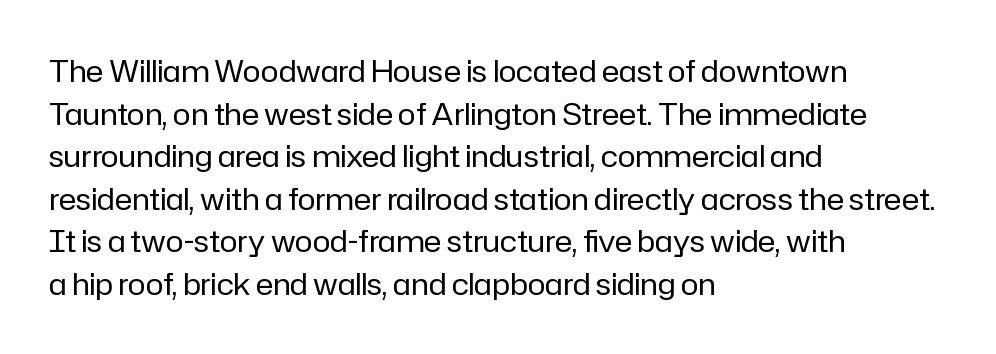
The specimen reads as upright at a glance. Inter-character spacing is left at the font's built-in metrics. The passage shown stacks its lines at a standard gap. The type family on display is of the sans-serif kind.
